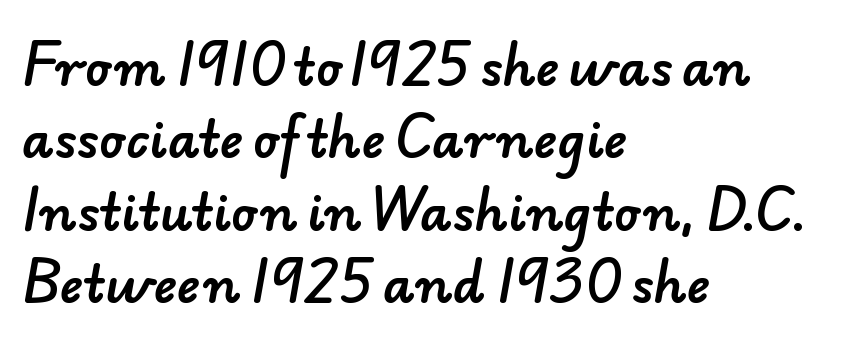
The image shows 50 px sans-serif type; set left-aligned, normal line spacing (1.45x), normal letter spacing, not underlined; low stroke contrast and a small x-height.
